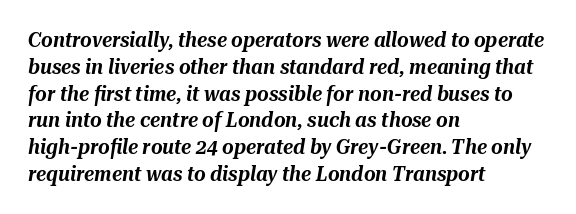
Q: Is the text italic (slanted)? A: Yes, it leans right by about 10 degrees.
Q: Is the text underlined? A: No.
Q: How is the paragraph aligned? A: Left-aligned.
Q: Is the spacing between letters normal or unusually wide? A: Normal.
Q: Is the spacing between lines tight, normal or loose? A: Normal.
